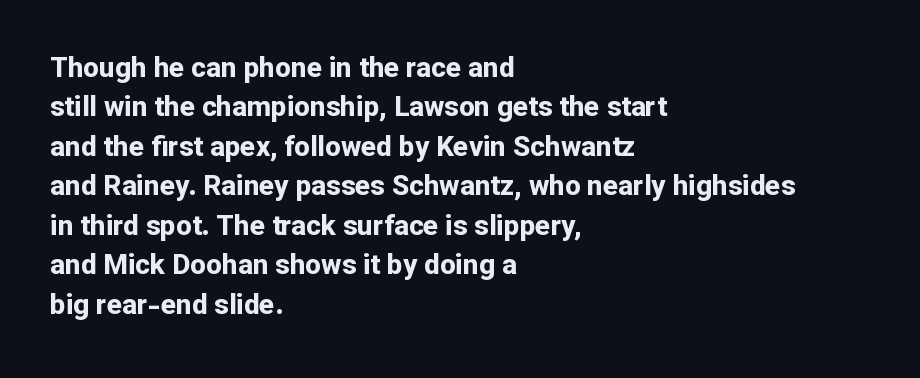
{"serif": "no", "italic": "no", "bold": "yes", "weight": "bold", "width": "normal", "stroke_contrast": "low", "x_height": "medium", "monospaced": "no", "underline": "no", "align": "left", "line_spacing": "normal", "line_spacing_ratio": 1.41, "letter_spacing": "normal", "letter_spacing_em": 0.0, "glyph_px": 28}
